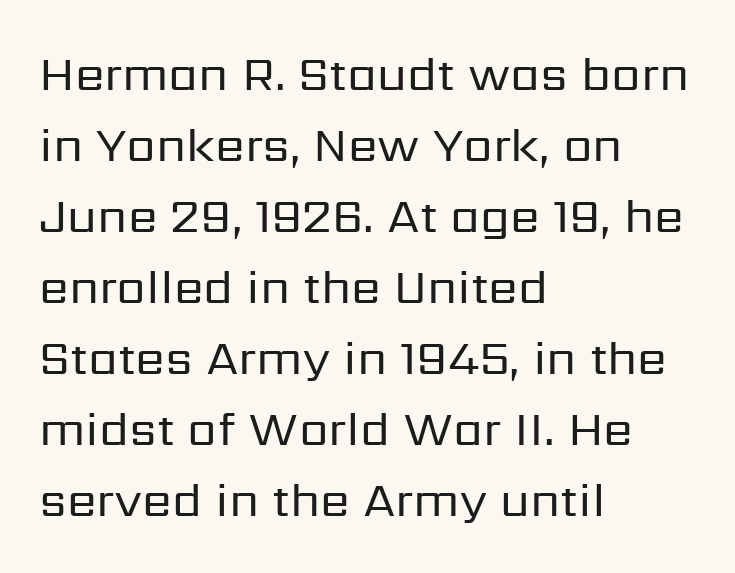
Q: Is the text bold? A: No.
Q: Is the text italic (slanted)? A: No, it is upright.
Q: Is the typeface a serif or a sans-serif typeface? A: Sans-serif.
Q: Is the text underlined? A: No.
Q: How is the paragraph aligned? A: Left-aligned.
Q: Is the spacing between letters normal or unusually wide? A: Normal.
Q: Is the spacing between lines tight, normal or loose? A: Normal.
Q: Width (condensed, normal, or wide)? A: Normal.
Q: Stroke contrast? A: Low.
Q: x-height? A: Medium.
Q: Monospaced? A: No.
